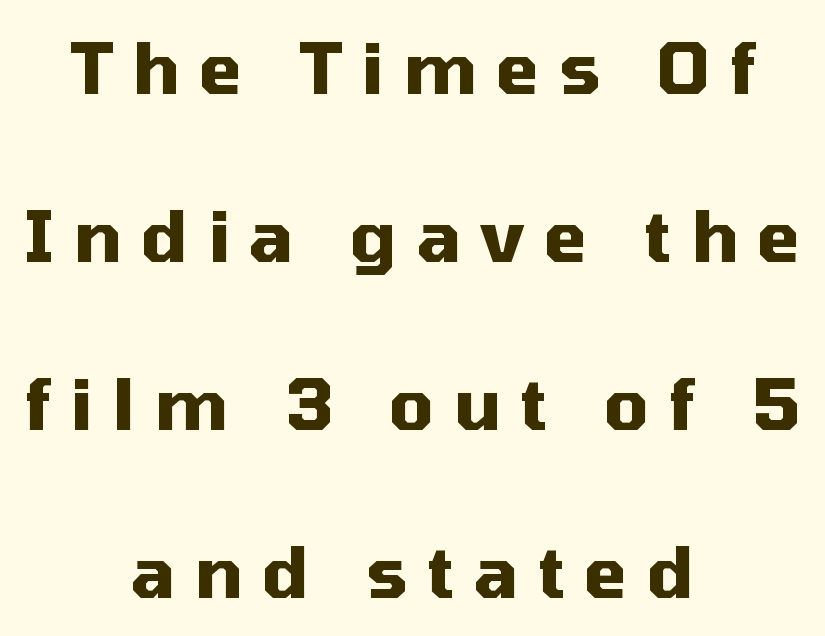
{"serif": "no", "italic": "no", "bold": "yes", "weight": "heavy", "width": "normal", "stroke_contrast": "medium", "x_height": "medium", "monospaced": "no", "underline": "no", "align": "center", "line_spacing": "loose", "line_spacing_ratio": 2.4, "letter_spacing": "wide", "letter_spacing_em": 0.28, "glyph_px": 70}
